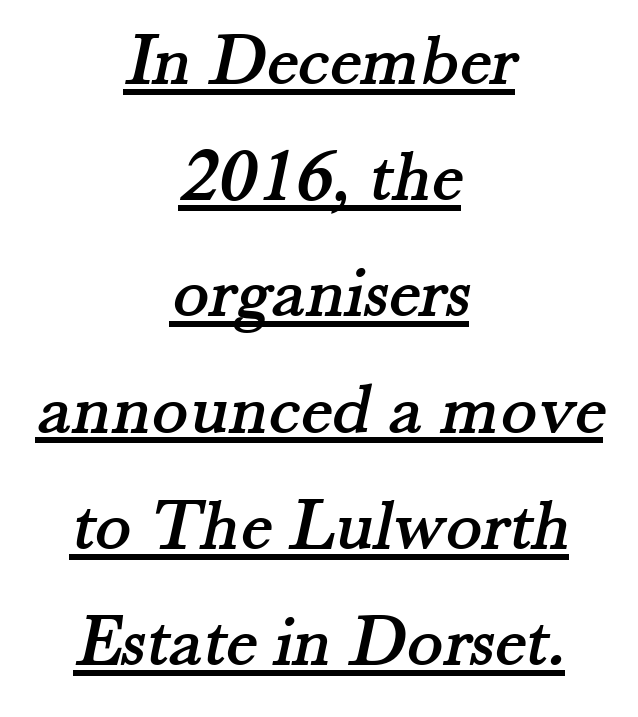
Typographically, this falls in the serif category. This rendering features underlined lettering. A typesetter would call this proportional, since set widths differ per character. The rendering positions every line midway between the sides. Each word holds together tightly as a unit, with standard inter-letter gaps.
